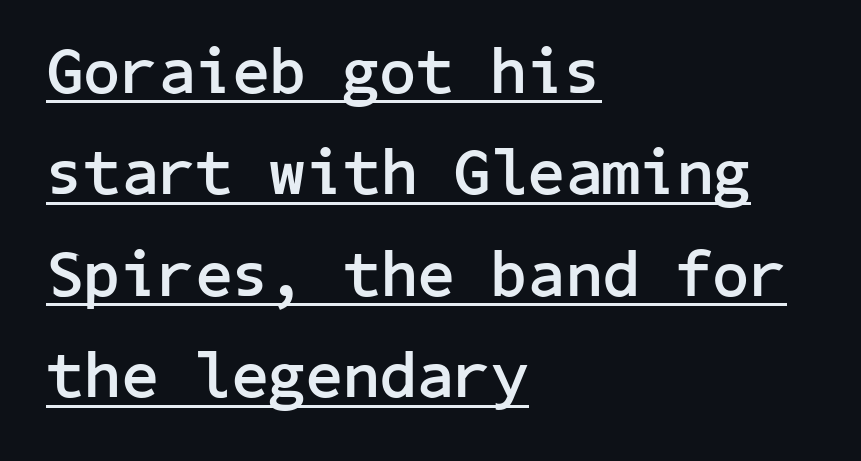
{"serif": "no", "italic": "no", "bold": "yes", "weight": "semibold", "width": "normal", "stroke_contrast": "low", "x_height": "medium", "underline": "yes", "align": "left", "line_spacing": "normal", "line_spacing_ratio": 1.56, "letter_spacing": "normal", "letter_spacing_em": 0.0, "glyph_px": 65}
